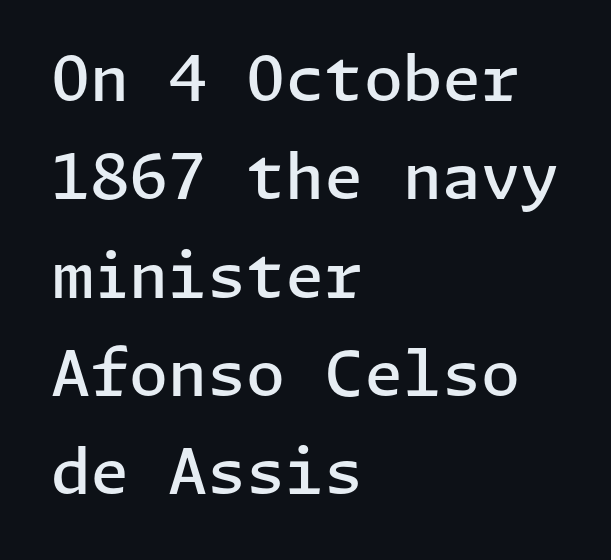
These lines sit exactly where default settings would place them. Check where the strokes stop: nothing finishes them off — pure sans. These words are printed semibold, heavier than regular yet not bold. Typeset ragged right — the left edge is the straight one. This sample uses plain, unmodified letter spacing.
